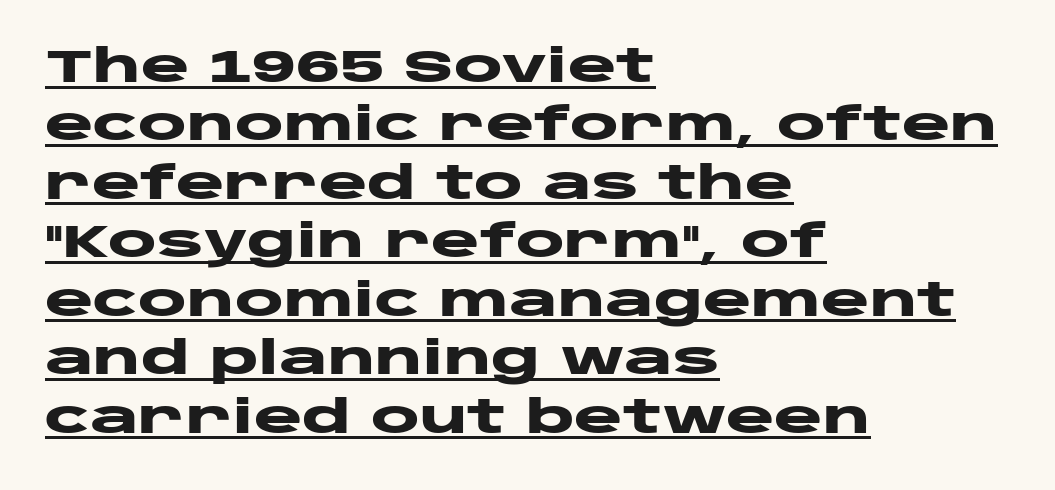
{"serif": "no", "italic": "no", "bold": "yes", "weight": "heavy", "width": "wide", "stroke_contrast": "low", "x_height": "large", "monospaced": "no", "underline": "yes", "align": "left", "line_spacing": "normal", "line_spacing_ratio": 1.27, "letter_spacing": "normal", "letter_spacing_em": 0.0, "glyph_px": 46}
